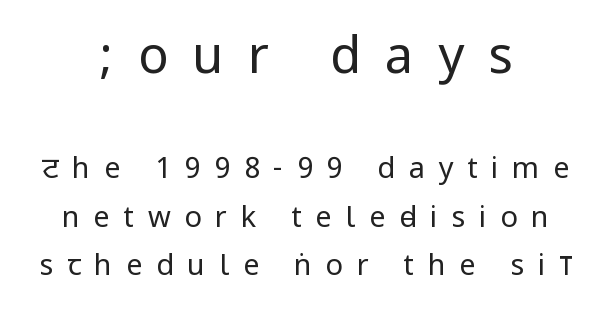
Any mark beneath the type? The region is blank. The vertical gap from one line to the next is medium. Stems and bowls with no extra thickness — not bold. Which of the two is more prominent by size? The first, at the top. To sum up the face: it is a sans, with no serifs. Spacing between characters has been opened up far beyond the box default.
